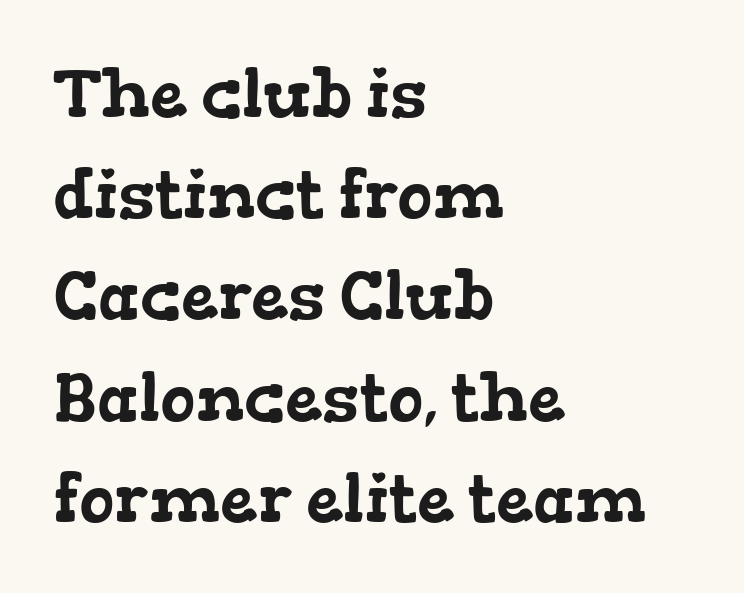
{"serif": "yes", "width": "wide", "stroke_contrast": "low", "x_height": "medium", "monospaced": "no", "underline": "no", "align": "left", "line_spacing": "normal", "line_spacing_ratio": 1.51, "letter_spacing": "normal", "letter_spacing_em": 0.0, "glyph_px": 67}
